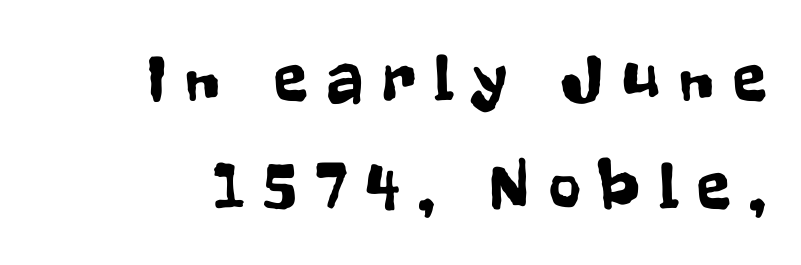
Baseline-to-baseline distance is the conventional proportion of letter height. Someone cranked the tracking dial way up on this one. The passage shown is typed in a proportional face where columns would drift. The typesetter chose a ragged-left arrangement here.
